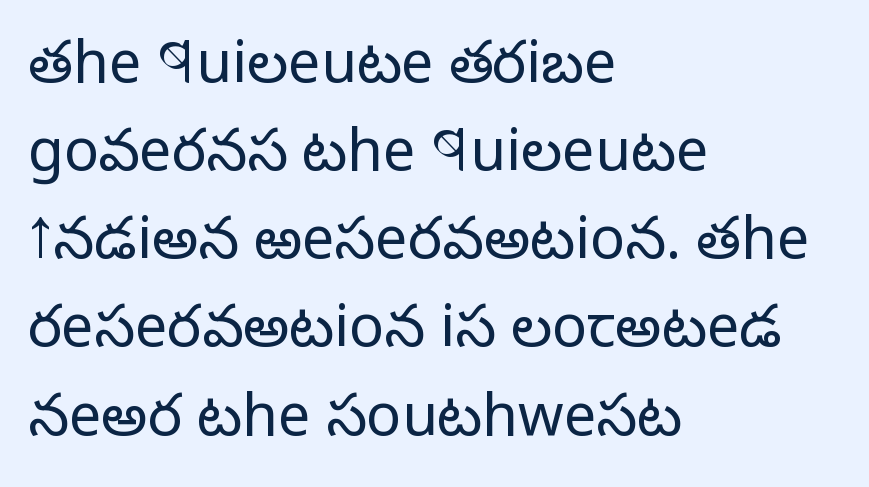
Spacing verdict: proportional, widths tailored to each character. Has an underline been added? It has not. The leading is moderate, giving the passage an even texture. The type sits square on the baseline with zero lean. Observe the ordinary spacing: letters are neighbours, not strangers.
